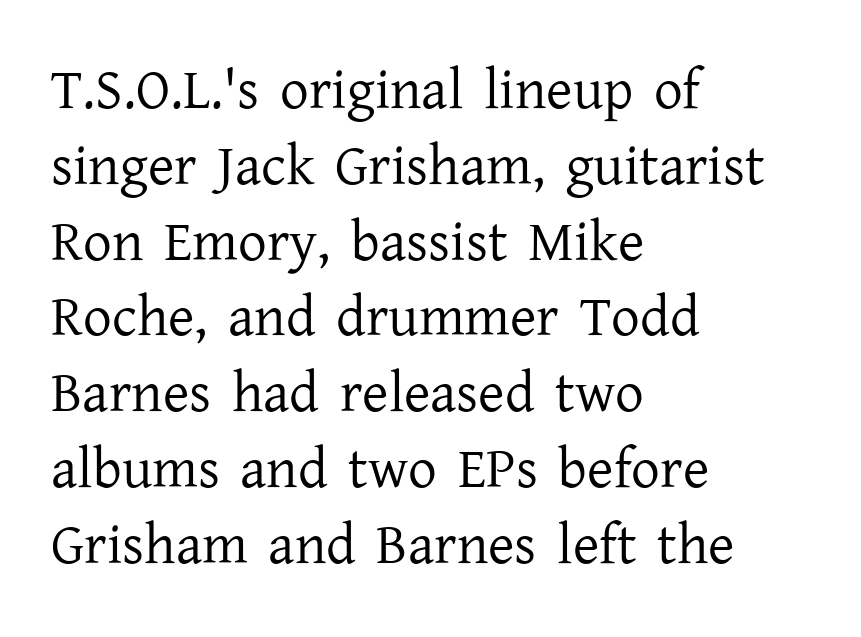
The image shows 57 px regular-weight serif type, upright; set left-aligned, normal line spacing (1.33x), normal letter spacing, not underlined; low stroke contrast and a medium x-height.
